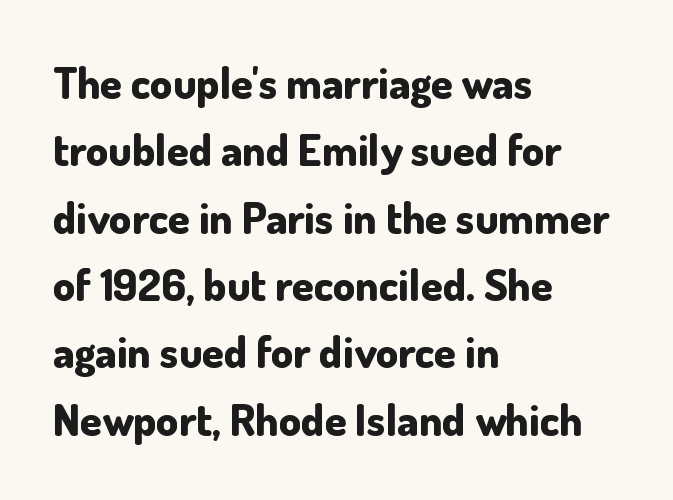
Every letter is thick-stroked: bold, no question. Underlining? Definitely not there. The characters display no serif detailing; their extremities are plain. Letter spacing: default. The compositor pushed each line to the left boundary.
